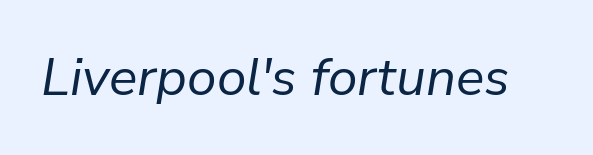
{"italic": "yes", "lean": "right", "slant_degrees": 9, "bold": "no", "weight": "regular", "width": "normal", "stroke_contrast": "low", "x_height": "medium", "monospaced": "no", "underline": "no", "letter_spacing": "normal", "letter_spacing_em": 0.0, "glyph_px": 53}
